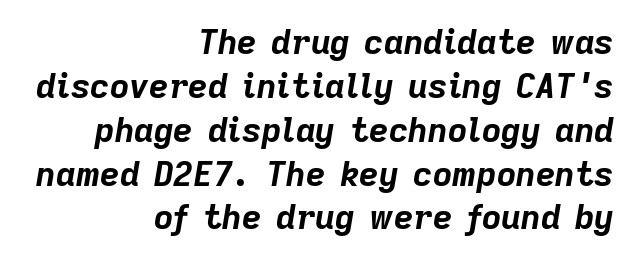
Q: Is the text bold? A: Yes.
Q: Is the text italic (slanted)? A: Yes, it leans right by about 9 degrees.
Q: Is the text underlined? A: No.
Q: How is the paragraph aligned? A: Right-aligned.
Q: Is the spacing between letters normal or unusually wide? A: Normal.
Q: Is the spacing between lines tight, normal or loose? A: Normal.
Q: Width (condensed, normal, or wide)? A: Normal.
Q: Stroke contrast? A: Low.
Q: x-height? A: Medium.
Q: Monospaced? A: No.
